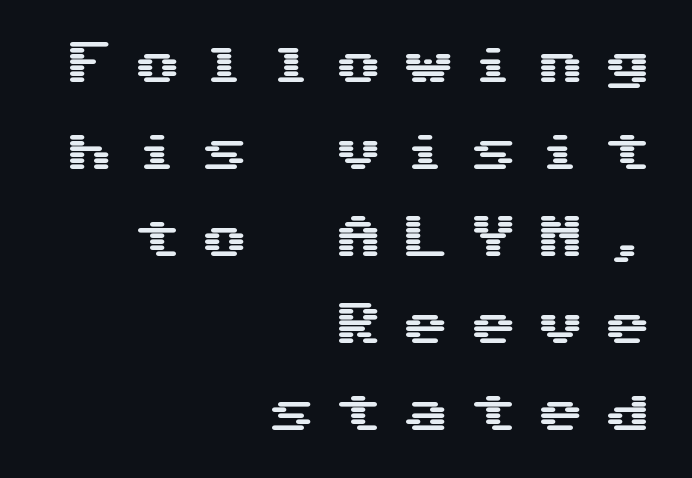
{"serif": "no", "italic": "no", "width": "wide", "stroke_contrast": "medium", "x_height": "medium", "underline": "no", "align": "right", "line_spacing_ratio": 1.81, "letter_spacing": "wide", "letter_spacing_em": 0.4, "glyph_px": 48}
